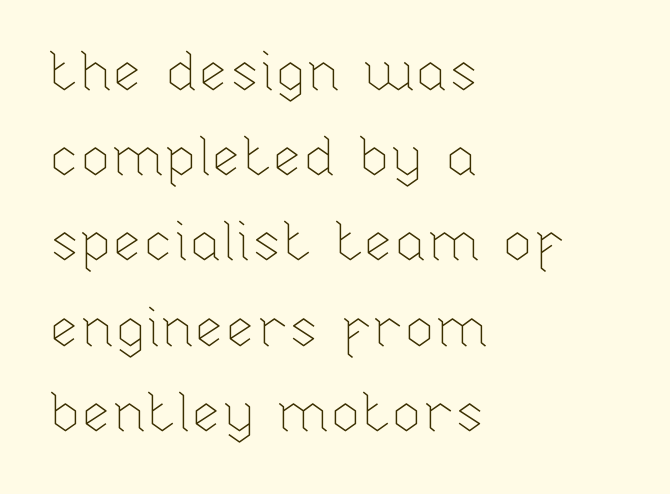
The image shows 55 px thin type, upright; set left-aligned, normal line spacing (1.55x), normal letter spacing, not underlined; low stroke contrast and a medium x-height.
